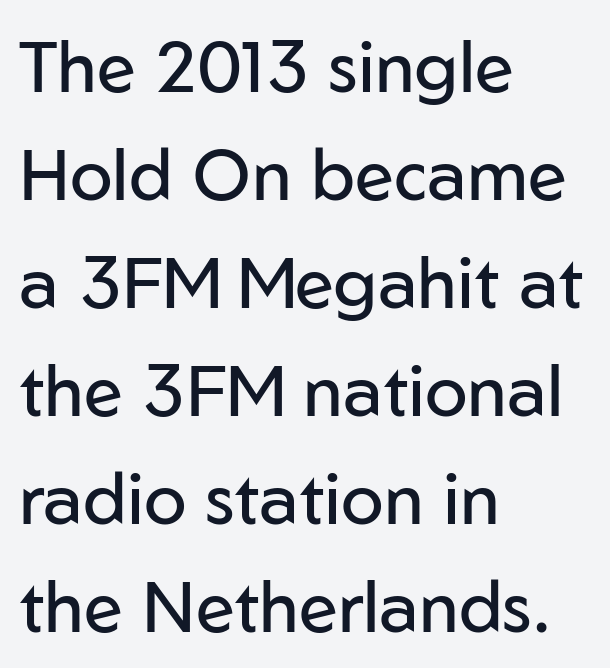
{"serif": "no", "italic": "no", "bold": "no", "weight": "regular", "width": "normal", "stroke_contrast": "low", "x_height": "medium", "monospaced": "no", "underline": "no", "align": "left", "line_spacing": "normal", "line_spacing_ratio": 1.52, "letter_spacing": "normal", "letter_spacing_em": 0.0, "glyph_px": 71}
